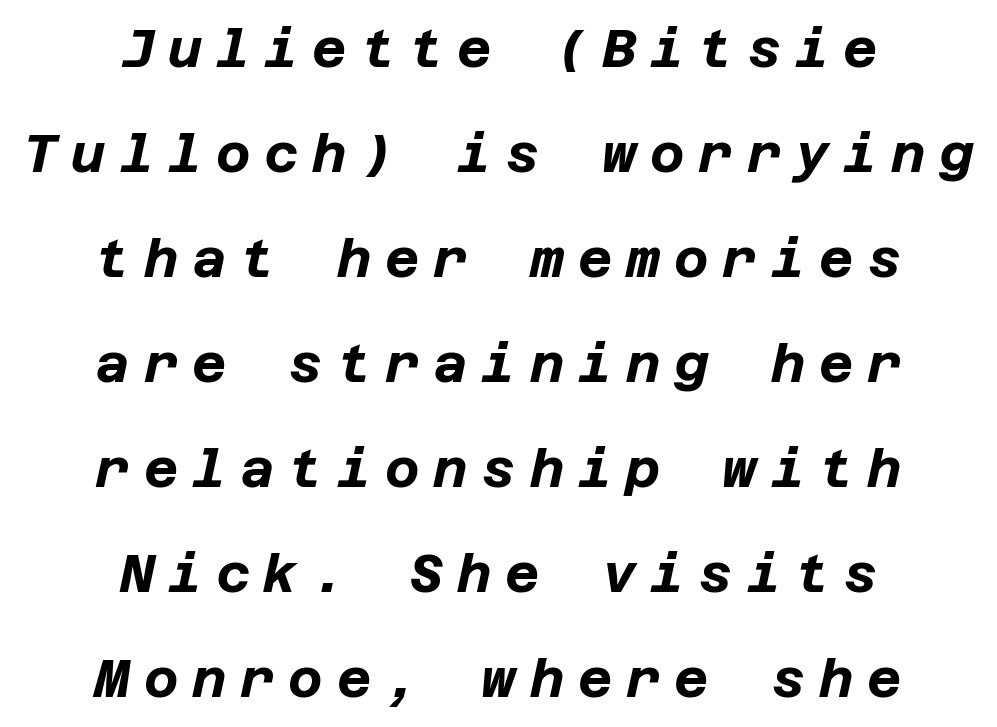
Is the type slanted? Yes — the strokes lean at a clear angle. The strokes are fattened all the way to bold. These lines are centered, leaving both edges ragged. Is there much room between lines? Yes — plenty of vertical air separates them. Only glyphs here, with clear space below each row.
